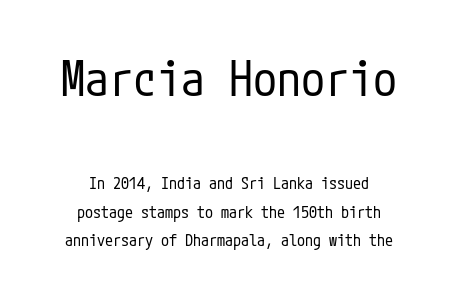
Q: Is the text bold? A: No.
Q: Is the text italic (slanted)? A: No, it is upright.
Q: Is the typeface a serif or a sans-serif typeface? A: Sans-serif.
Q: Is the text underlined? A: No.
Q: How is the paragraph aligned? A: Centered.
Q: Is the spacing between letters normal or unusually wide? A: Normal.
Q: Which block of text is set in a larger size, the first (top) or the second (bottom)? A: The first (top) one.
Q: Width (condensed, normal, or wide)? A: Condensed.
Q: Stroke contrast? A: Low.
Q: x-height? A: Medium.
